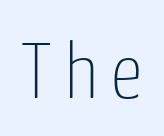
Character widths vary here, with narrow letters taking less room than wide ones. Ordinary non-slanted type is in use. The rendering shows plain stroke endings on the letterforms — a sans-serif design. Compared with a typical body face, this is equally light or lighter still. The area under the type is left untouched.
